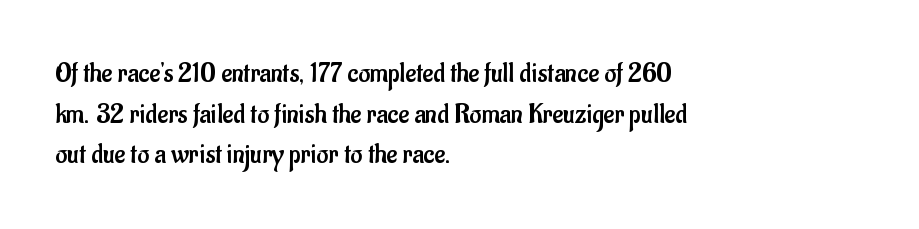
{"serif": "no", "italic": "no", "bold": "no", "weight": "regular", "width": "condensed", "stroke_contrast": "low", "x_height": "small", "monospaced": "no", "underline": "no", "align": "left", "line_spacing": "normal", "line_spacing_ratio": 1.4, "letter_spacing": "normal", "letter_spacing_em": 0.0, "glyph_px": 29}
